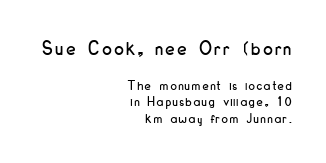
{"italic": "no", "underline": "no", "align": "right", "line_spacing_ratio": 1.18, "larger_block": "first", "size_ratio": 1.5, "glyph_px": 21}
